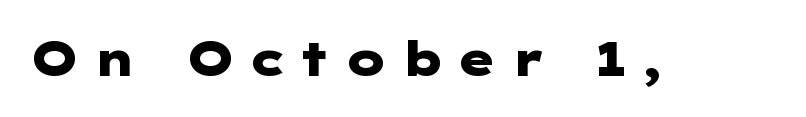
Q: Is the text bold? A: Yes.
Q: Is the text italic (slanted)? A: No, it is upright.
Q: Is the typeface a serif or a sans-serif typeface? A: Sans-serif.
Q: Is the text underlined? A: No.
Q: Is the spacing between letters normal or unusually wide? A: Unusually wide.
Q: Width (condensed, normal, or wide)? A: Wide.
Q: Stroke contrast? A: Low.
Q: x-height? A: Medium.
